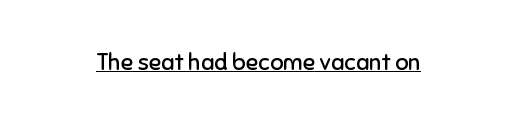
The image shows 23 px text type, upright; set normal letter spacing, underlined.
